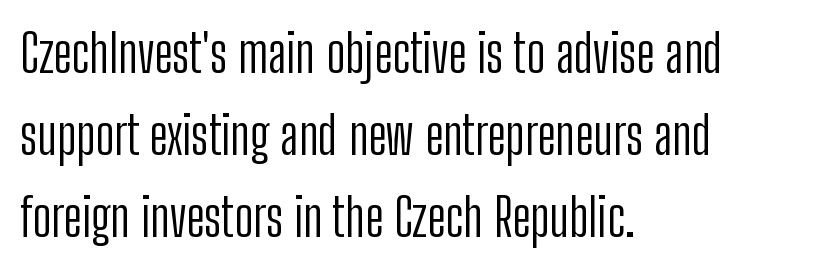
The image shows 53 px light, condensed sans-serif type, upright; set left-aligned, normal line spacing (1.55x), normal letter spacing, not underlined; low stroke contrast and a medium x-height.
